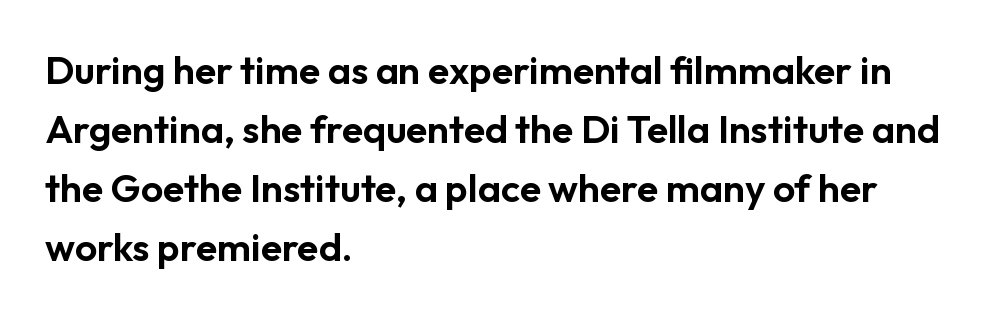
Glyph-to-glyph distance matches everyday printed text. The ragged edge is on the right, which tells us the setting is flush left. If you drew a line through each stem, it would be perfectly vertical. Serif or sans? Sans — the stroke terminals are bare. Here the designer chose a conventional face with non-uniform glyph widths.
